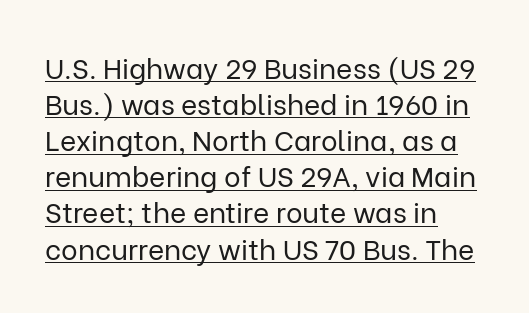
{"serif": "no", "italic": "no", "bold": "no", "weight": "regular", "width": "normal", "stroke_contrast": "low", "x_height": "medium", "monospaced": "no", "underline": "yes", "align": "left", "line_spacing": "normal", "line_spacing_ratio": 1.29, "letter_spacing": "normal", "letter_spacing_em": 0.0, "glyph_px": 28}
